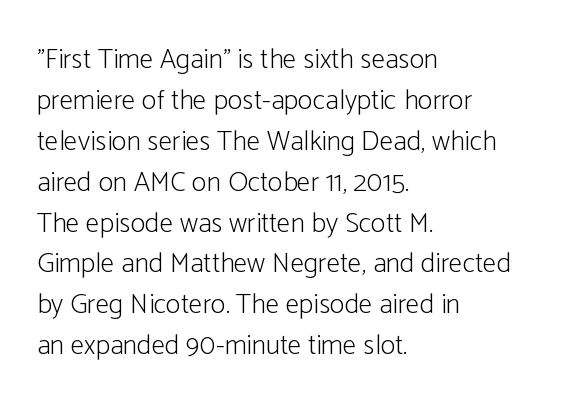
Q: Is the text bold? A: No.
Q: Is the text italic (slanted)? A: No, it is upright.
Q: Is the typeface a serif or a sans-serif typeface? A: Sans-serif.
Q: Is the text underlined? A: No.
Q: How is the paragraph aligned? A: Left-aligned.
Q: Is the spacing between letters normal or unusually wide? A: Normal.
Q: Is the spacing between lines tight, normal or loose? A: Normal.
Q: Width (condensed, normal, or wide)? A: Condensed.
Q: Stroke contrast? A: Low.
Q: x-height? A: Medium.
Q: Monospaced? A: No.
